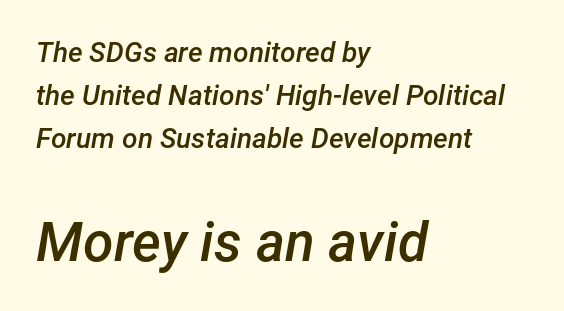
Q: Is the text bold? A: Semi-bold.
Q: Is the text italic (slanted)? A: Yes, it leans right by about 12 degrees.
Q: Is the text underlined? A: No.
Q: How is the paragraph aligned? A: Left-aligned.
Q: Is the spacing between letters normal or unusually wide? A: Normal.
Q: Is the spacing between lines tight, normal or loose? A: Normal.
Q: Which block of text is set in a larger size, the first (top) or the second (bottom)? A: The second (bottom) one.
Q: Width (condensed, normal, or wide)? A: Normal.
Q: Stroke contrast? A: Low.
Q: x-height? A: Medium.
Q: Monospaced? A: No.
